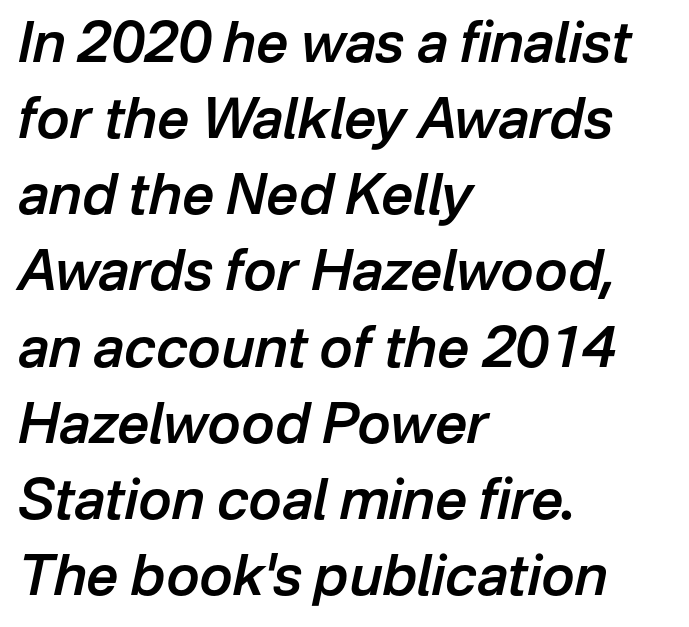
The image shows 56 px semibold type, italic (leaning right); set left-aligned, normal line spacing (1.36x), normal letter spacing, not underlined; low stroke contrast and a medium x-height.
